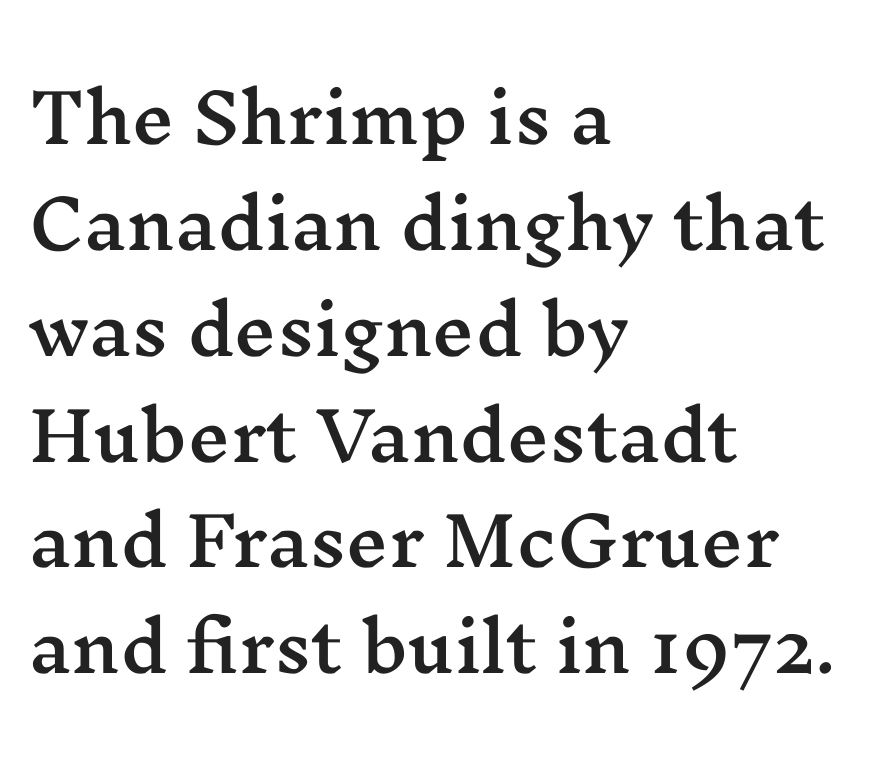
Left-aligned paragraph, ragged on the right. Each new line begins a customary step beneath the previous one. Notice how the stems are strictly vertical — no italics here. The type is set solid horizontally, with unmodified tracking.
